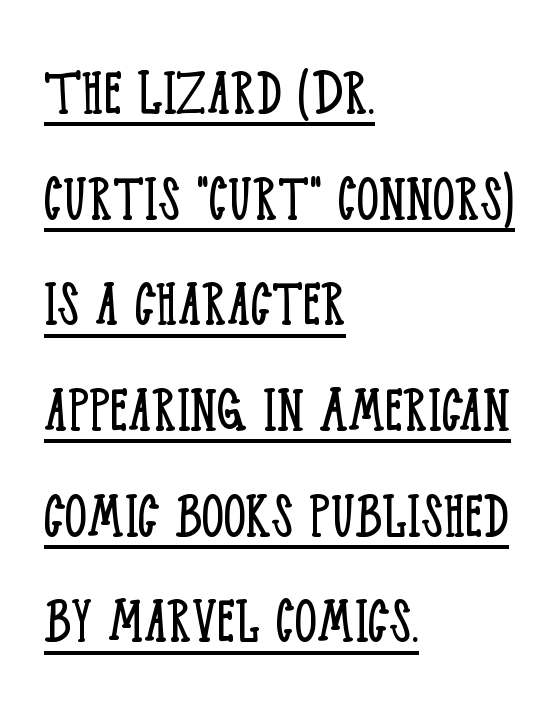
The image shows 70 px light, condensed serif type, upright; set left-aligned, normal line spacing (1.51x), normal letter spacing, underlined; low stroke contrast and a large x-height.
